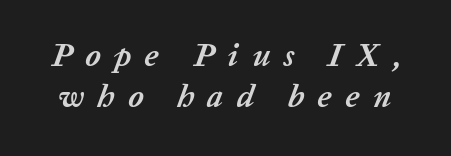
These lines carry a lot of weight — the face is fully bold. This sample has the flowing, uneven cadence of proportional lettering. The glyphs look as if they've been sheared to an angle. Display-style spreading of the glyphs; the letterfit is very open. Compared with typical paragraphs, the rows here are spaced about the same.
